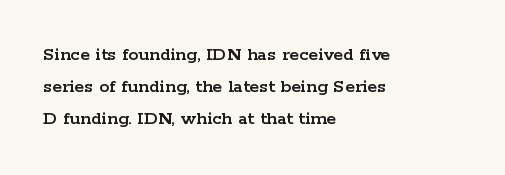
{"italic": "no", "underline": "no", "align": "left", "line_spacing": "normal", "line_spacing_ratio": 1.61, "letter_spacing": "normal", "letter_spacing_em": 0.0, "glyph_px": 20}
